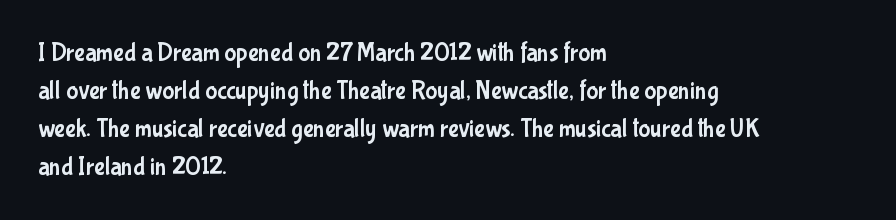
{"italic": "no", "underline": "no", "align": "left", "line_spacing": "normal", "line_spacing_ratio": 1.52, "letter_spacing": "normal", "letter_spacing_em": 0.0, "glyph_px": 25}
